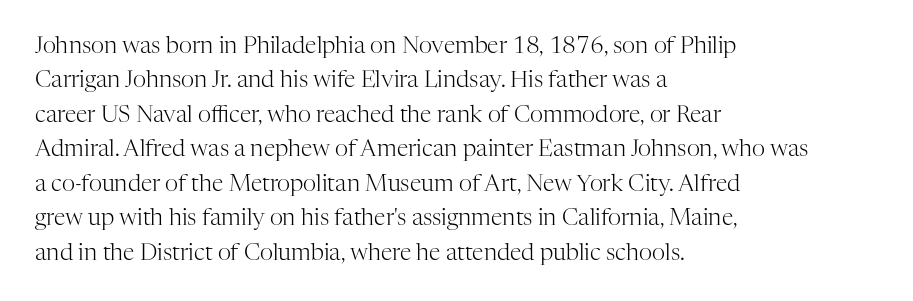
{"italic": "no", "bold": "no", "underline": "no", "align": "left", "line_spacing": "normal", "line_spacing_ratio": 1.5, "letter_spacing": "normal", "letter_spacing_em": 0.0, "glyph_px": 23}
